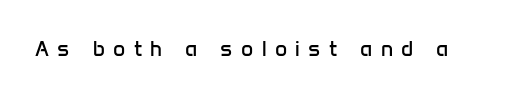
No heavy texture on the line: the type isn't bold. Bare-footed words on every line. The letters are spread apart with noticeably loose tracking. You can tell it's not italic because the verticals are truly vertical.
